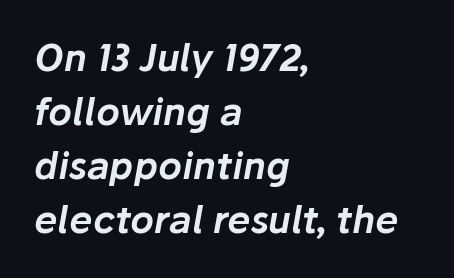
{"italic": "yes", "lean": "right", "slant_degrees": 10, "width": "normal", "stroke_contrast": "low", "x_height": "medium", "monospaced": "no", "underline": "no", "align": "left", "line_spacing": "normal", "line_spacing_ratio": 1.46, "letter_spacing": "normal", "letter_spacing_em": 0.0, "glyph_px": 37}
